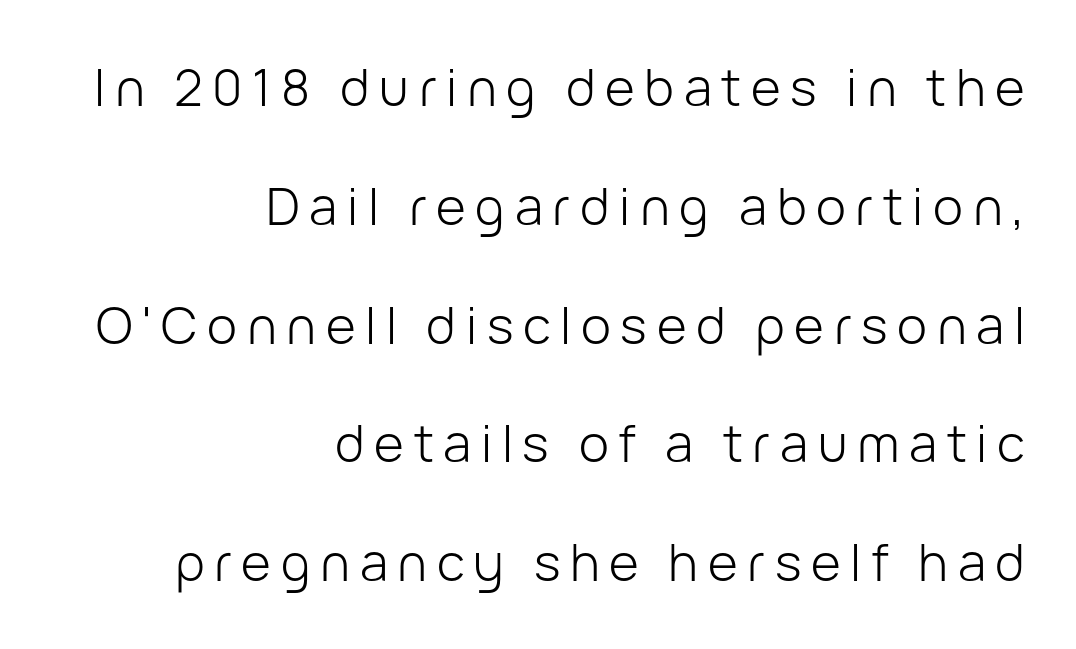
Q: Is the text bold? A: No.
Q: Is the text italic (slanted)? A: No, it is upright.
Q: Is the typeface a serif or a sans-serif typeface? A: Sans-serif.
Q: Is the text underlined? A: No.
Q: How is the paragraph aligned? A: Right-aligned.
Q: Is the spacing between lines tight, normal or loose? A: Loose.
Q: Width (condensed, normal, or wide)? A: Normal.
Q: Stroke contrast? A: Low.
Q: x-height? A: Medium.
Q: Monospaced? A: No.
